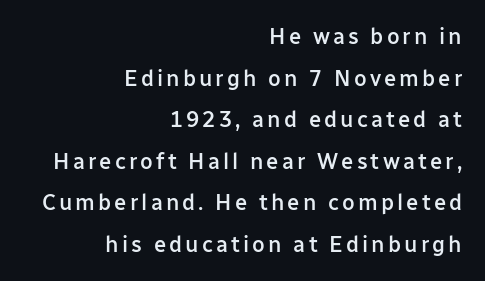
{"italic": "no", "bold": "semi", "underline": "no", "align": "right", "line_spacing_ratio": 1.89, "glyph_px": 22}
